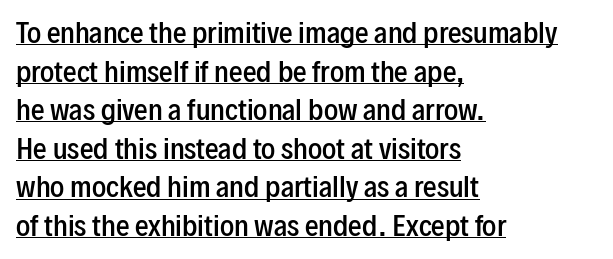
{"italic": "no", "bold": "semi", "underline": "yes", "align": "left", "line_spacing": "normal", "line_spacing_ratio": 1.43, "letter_spacing": "normal", "letter_spacing_em": 0.0, "glyph_px": 27}
